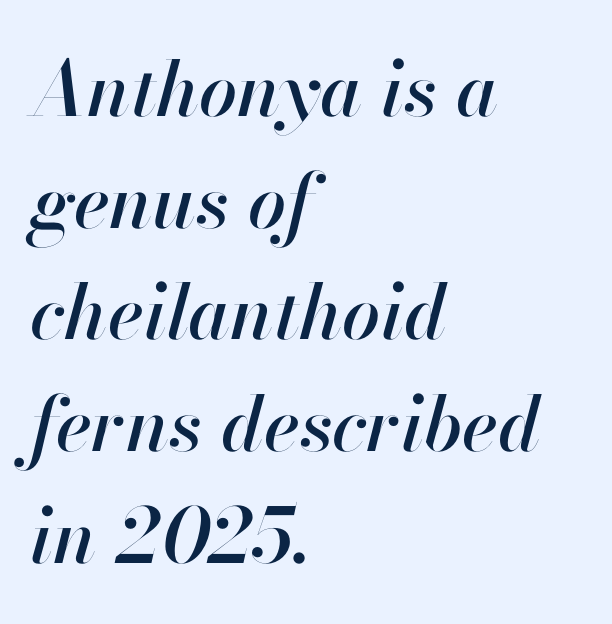
Descender tails drop into unmarked territory. How would I describe the line gaps? Plain and ordinary. Characters are canted at an angle relative to the baseline's perpendicular. The rendering uses natural spacing where letterforms have individual widths. A typesetter would call this zero additional tracking. Horizontally, the lines are justified to the leading edge only.
